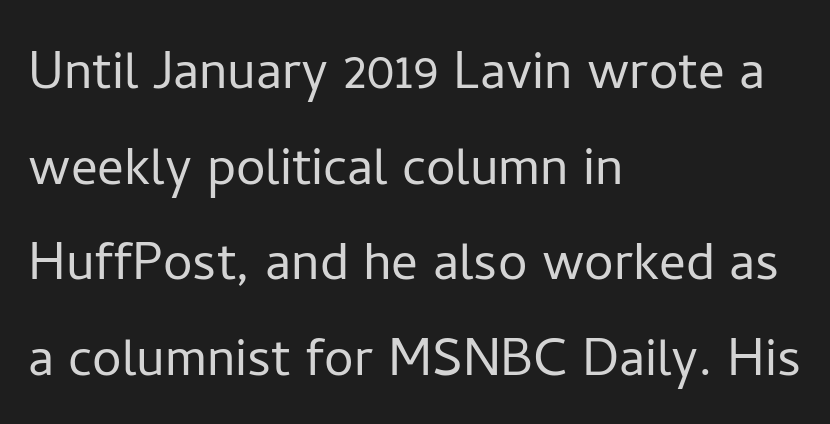
{"serif": "no", "italic": "no", "bold": "no", "weight": "light", "width": "normal", "stroke_contrast": "low", "x_height": "medium", "monospaced": "no", "underline": "no", "align": "left", "line_spacing": "normal", "line_spacing_ratio": 1.45, "letter_spacing": "normal", "letter_spacing_em": 0.0, "glyph_px": 66}
